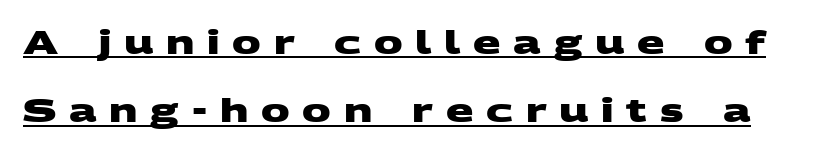
Q: Is the text bold? A: Yes.
Q: Is the typeface a serif or a sans-serif typeface? A: Sans-serif.
Q: Is the text underlined? A: Yes.
Q: Is the spacing between letters normal or unusually wide? A: Unusually wide.
Q: Is the spacing between lines tight, normal or loose? A: Loose.
Q: Width (condensed, normal, or wide)? A: Wide.
Q: Stroke contrast? A: Medium.
Q: x-height? A: Large.
Q: Monospaced? A: No.
